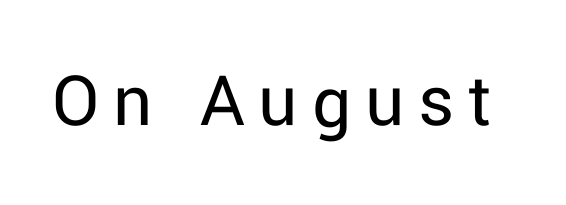
Q: Is the text bold? A: No.
Q: Is the text italic (slanted)? A: No, it is upright.
Q: Is the typeface a serif or a sans-serif typeface? A: Sans-serif.
Q: Is the text underlined? A: No.
Q: Width (condensed, normal, or wide)? A: Normal.
Q: Stroke contrast? A: Low.
Q: x-height? A: Medium.
Q: Monospaced? A: No.
